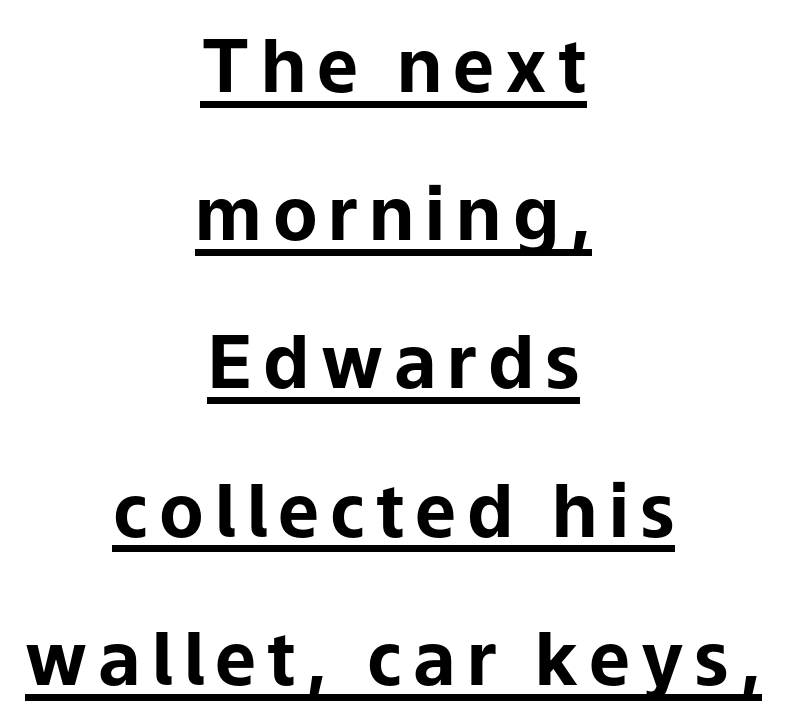
{"serif": "no", "italic": "no", "bold": "yes", "weight": "bold", "width": "normal", "stroke_contrast": "low", "x_height": "medium", "monospaced": "no", "underline": "yes", "align": "center", "line_spacing": "loose", "line_spacing_ratio": 2.03, "glyph_px": 73}
